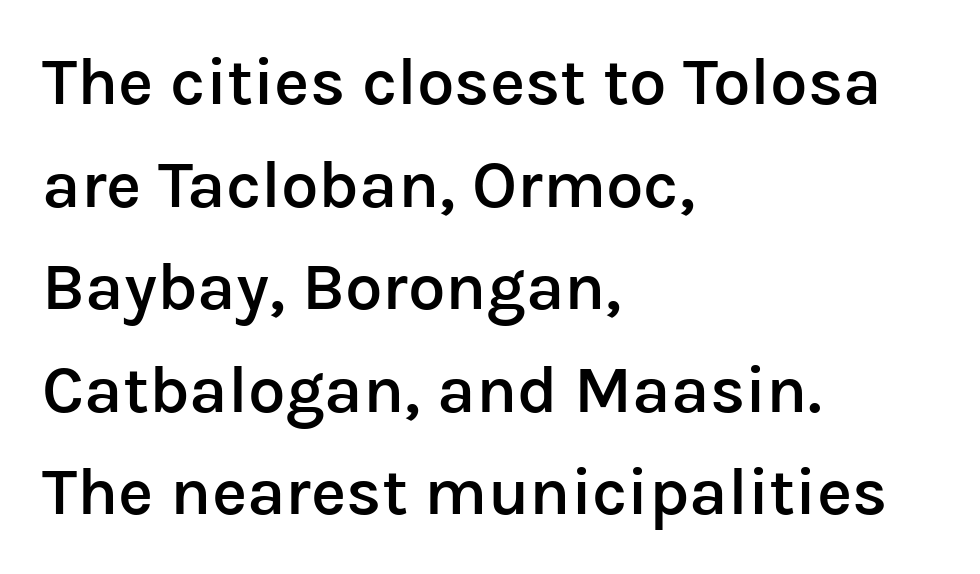
{"serif": "no", "italic": "no", "bold": "semi", "weight": "semibold", "width": "normal", "stroke_contrast": "low", "x_height": "medium", "monospaced": "no", "underline": "no", "align": "left", "line_spacing": "normal", "line_spacing_ratio": 1.53, "letter_spacing": "normal", "letter_spacing_em": 0.0, "glyph_px": 67}
